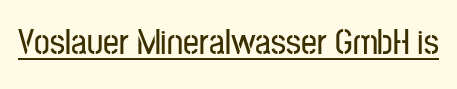
The image shows 35 px condensed sans-serif type, upright; set normal letter spacing, underlined; low stroke contrast and a medium x-height.
